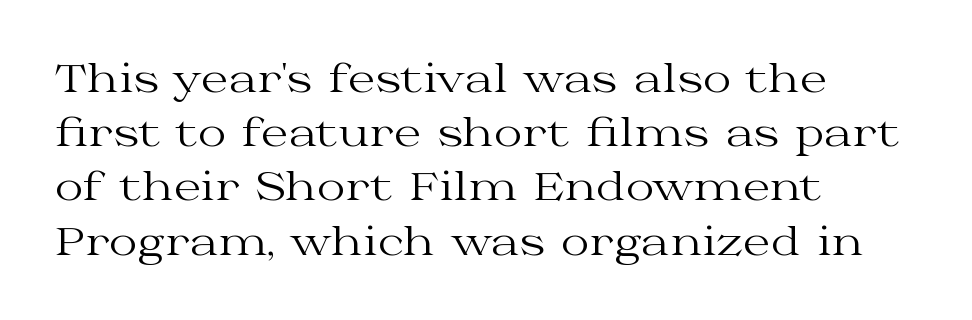
Q: Is the text bold? A: No.
Q: Is the text italic (slanted)? A: No, it is upright.
Q: Is the typeface a serif or a sans-serif typeface? A: Serif.
Q: Is the text underlined? A: No.
Q: How is the paragraph aligned? A: Left-aligned.
Q: Is the spacing between letters normal or unusually wide? A: Normal.
Q: Is the spacing between lines tight, normal or loose? A: Normal.
Q: Width (condensed, normal, or wide)? A: Wide.
Q: Stroke contrast? A: Medium.
Q: x-height? A: Medium.
Q: Monospaced? A: No.
